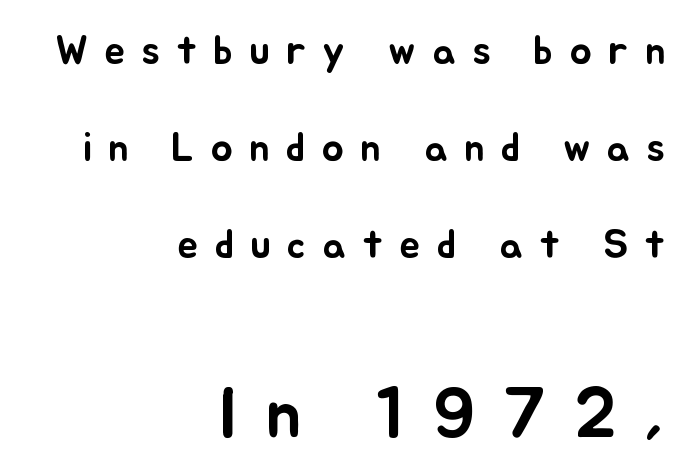
{"italic": "no", "width": "normal", "stroke_contrast": "low", "x_height": "small", "monospaced": "no", "underline": "no", "align": "right", "line_spacing": "loose", "line_spacing_ratio": 2.36, "letter_spacing": "wide", "letter_spacing_em": 0.4, "larger_block": "second", "size_ratio": 1.73, "glyph_px": 71}
